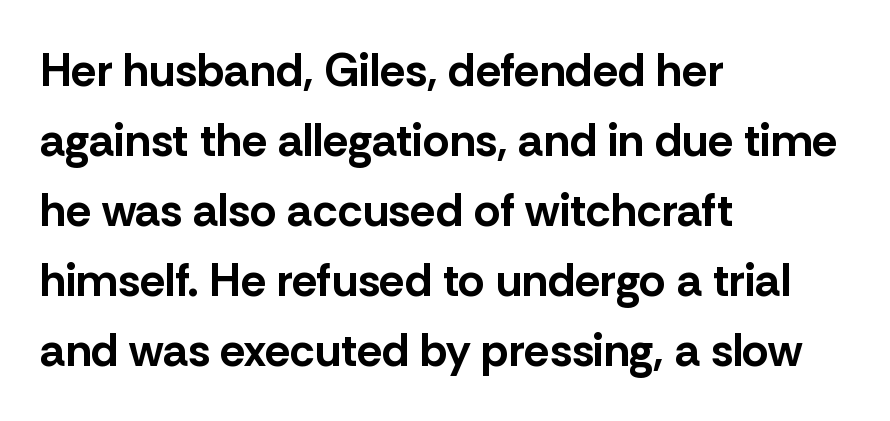
{"serif": "no", "italic": "no", "bold": "yes", "weight": "bold", "width": "normal", "stroke_contrast": "low", "x_height": "medium", "monospaced": "no", "underline": "no", "align": "left", "line_spacing": "normal", "line_spacing_ratio": 1.52, "letter_spacing": "normal", "letter_spacing_em": 0.0, "glyph_px": 46}
